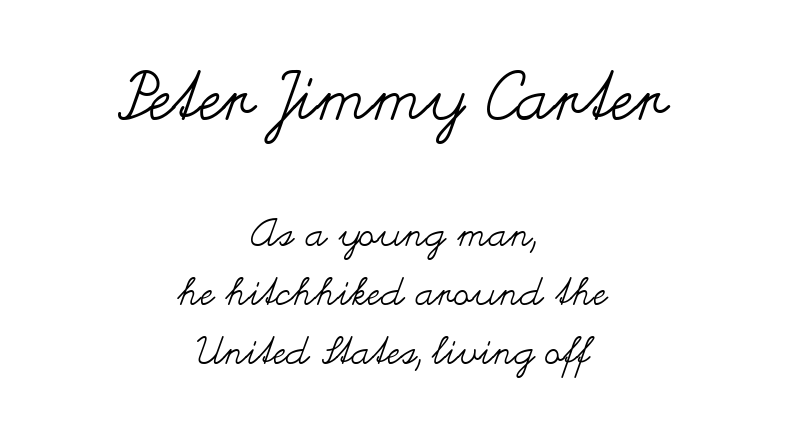
The image shows 67 px regular-weight, wide type; set centered, normal line spacing (1.55x), normal letter spacing, not underlined; the first (top) block is 1.76x larger; medium stroke contrast and a small x-height.
